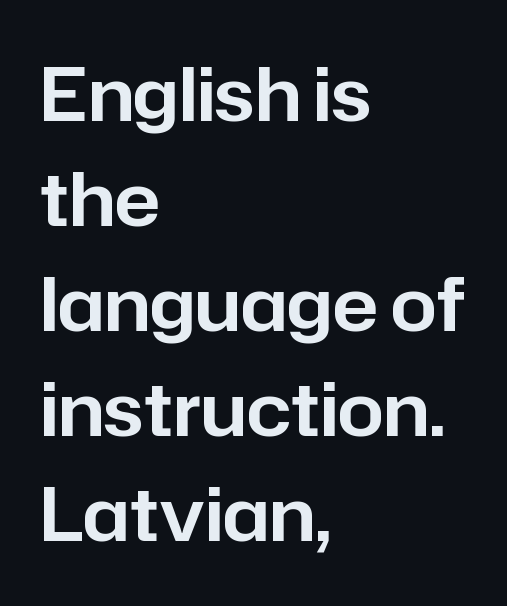
Q: Is the text italic (slanted)? A: No, it is upright.
Q: Is the typeface a serif or a sans-serif typeface? A: Sans-serif.
Q: Is the text underlined? A: No.
Q: How is the paragraph aligned? A: Left-aligned.
Q: Is the spacing between letters normal or unusually wide? A: Normal.
Q: Is the spacing between lines tight, normal or loose? A: Normal.
Q: Width (condensed, normal, or wide)? A: Normal.
Q: Stroke contrast? A: Low.
Q: x-height? A: Medium.
Q: Monospaced? A: No.
